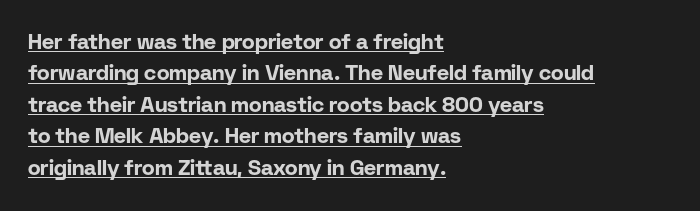
Students, this is bold: see how much ink each stroke carries. Rendered with straight, roman letterforms. This rendering features underlined lettering. Successive baselines arrive at the customary interval.
